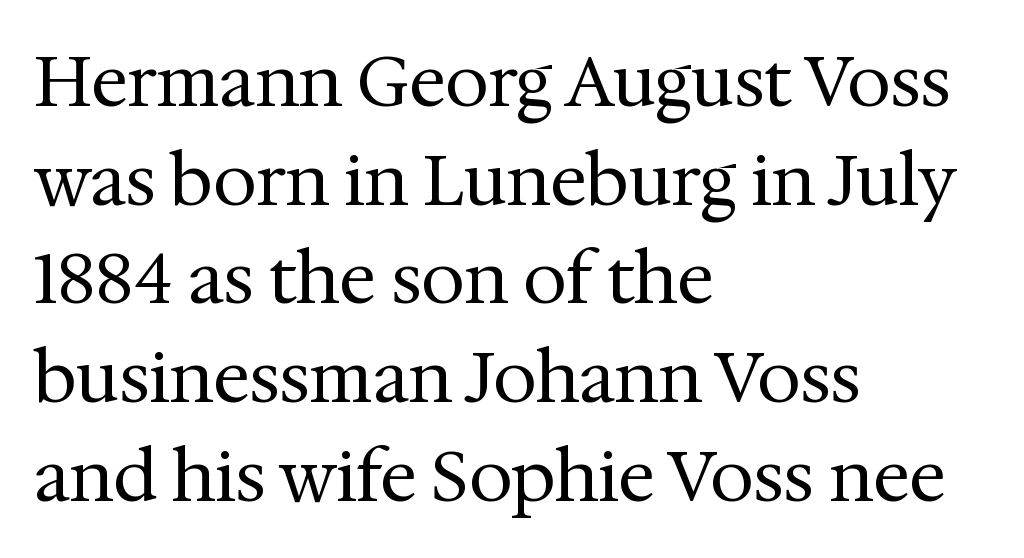
{"serif": "yes", "italic": "no", "bold": "no", "weight": "regular", "width": "normal", "stroke_contrast": "medium", "x_height": "medium", "monospaced": "no", "underline": "no", "align": "left", "line_spacing": "normal", "line_spacing_ratio": 1.41, "letter_spacing": "normal", "letter_spacing_em": 0.0, "glyph_px": 70}
